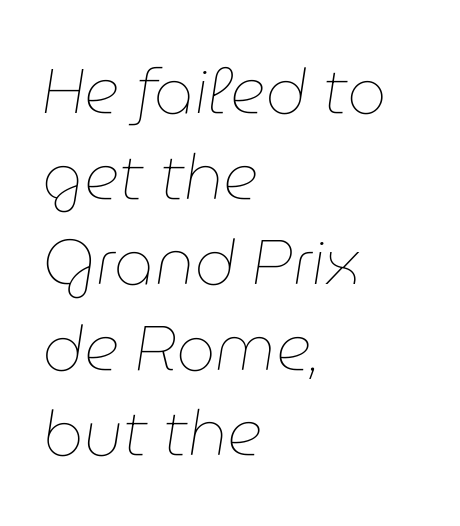
The image shows 62 px thin type, italic (leaning right); set left-aligned, normal line spacing (1.38x), normal letter spacing, not underlined; low stroke contrast and a medium x-height.
